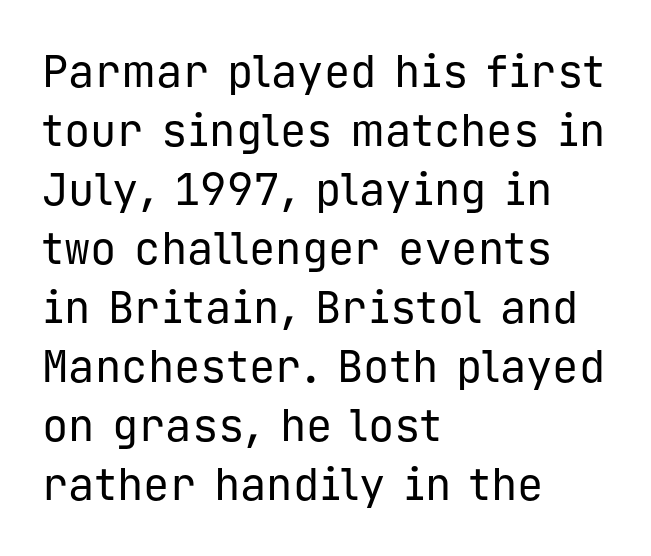
The image shows 44 px regular-weight sans-serif type, upright, monospaced; set left-aligned, normal line spacing (1.34x), normal letter spacing, not underlined; low stroke contrast and a medium x-height.
